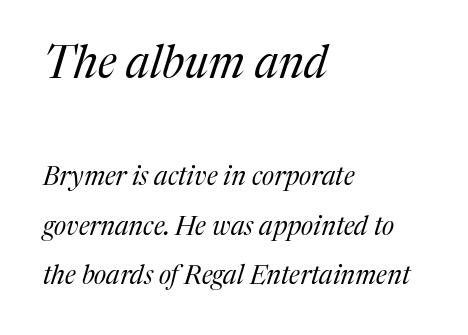
Q: Is the text bold? A: No.
Q: Is the text italic (slanted)? A: Yes, it leans right by about 17 degrees.
Q: Is the typeface a serif or a sans-serif typeface? A: Serif.
Q: Is the text underlined? A: No.
Q: How is the paragraph aligned? A: Left-aligned.
Q: Is the spacing between letters normal or unusually wide? A: Normal.
Q: Is the spacing between lines tight, normal or loose? A: Loose.
Q: Which block of text is set in a larger size, the first (top) or the second (bottom)? A: The first (top) one.
Q: Width (condensed, normal, or wide)? A: Normal.
Q: Stroke contrast? A: Medium.
Q: x-height? A: Medium.
Q: Monospaced? A: No.
